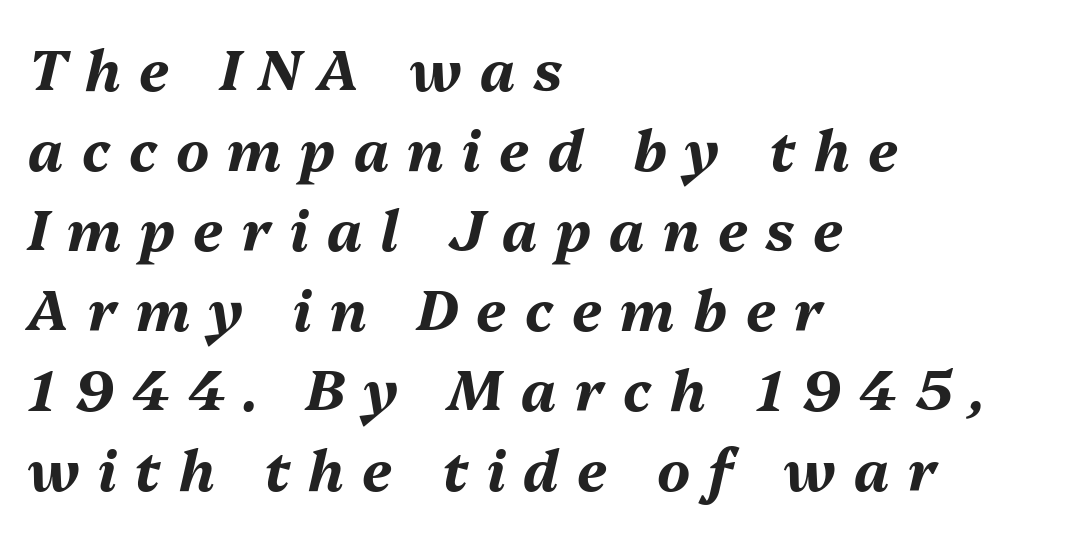
{"italic": "yes", "lean": "right", "slant_degrees": 13, "bold": "yes", "weight": "bold", "width": "normal", "stroke_contrast": "medium", "x_height": "medium", "monospaced": "no", "underline": "no", "align": "left", "line_spacing": "normal", "line_spacing_ratio": 1.43, "letter_spacing": "wide", "letter_spacing_em": 0.33, "glyph_px": 56}
